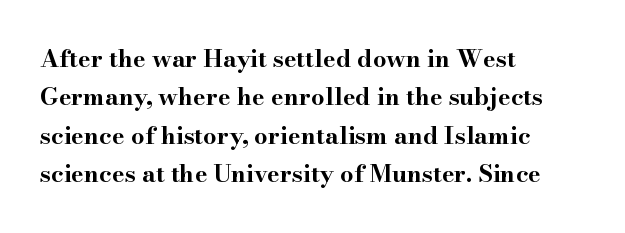
{"italic": "no", "bold": "yes", "underline": "no", "align": "left", "line_spacing": "normal", "line_spacing_ratio": 1.6, "letter_spacing": "normal", "letter_spacing_em": 0.0, "glyph_px": 24}
